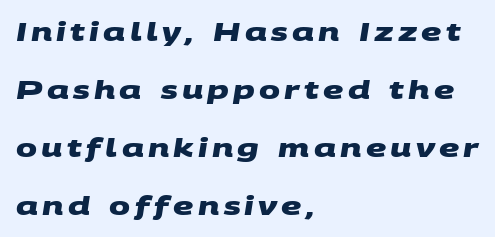
Q: Is the text bold? A: Yes.
Q: Is the text underlined? A: No.
Q: How is the paragraph aligned? A: Left-aligned.
Q: Is the spacing between lines tight, normal or loose? A: Loose.
